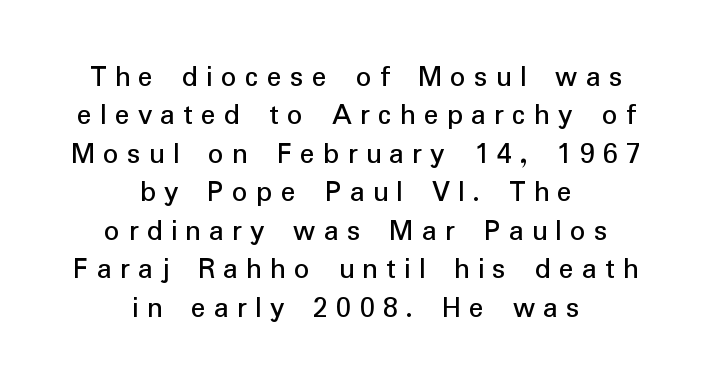
What kind of face is this? One without serifs — a sans. Italic: no, the glyphs are upright roman. The text block is weighted toward neither margin, spreading evenly from the middle. The type is letterspaced generously, with wide tracking. Is this a fixed-width face? No — the glyphs have proportional, varying widths. Weight: in the light-to-regular range.
